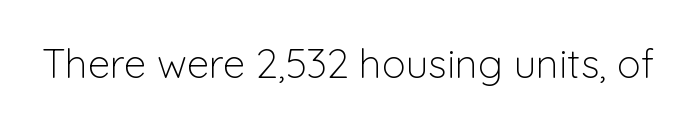
{"serif": "no", "italic": "no", "bold": "no", "weight": "light", "width": "normal", "stroke_contrast": "low", "x_height": "medium", "monospaced": "no", "underline": "no", "letter_spacing": "normal", "letter_spacing_em": 0.0, "glyph_px": 40}
